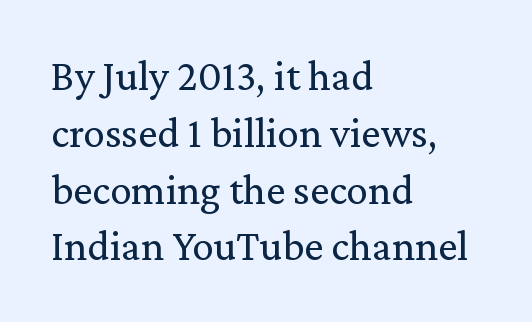
Q: Is the text bold? A: No.
Q: Is the text italic (slanted)? A: No, it is upright.
Q: Is the typeface a serif or a sans-serif typeface? A: Serif.
Q: Is the text underlined? A: No.
Q: How is the paragraph aligned? A: Left-aligned.
Q: Is the spacing between letters normal or unusually wide? A: Normal.
Q: Is the spacing between lines tight, normal or loose? A: Normal.
Q: Width (condensed, normal, or wide)? A: Normal.
Q: Stroke contrast? A: Medium.
Q: x-height? A: Medium.
Q: Monospaced? A: No.
